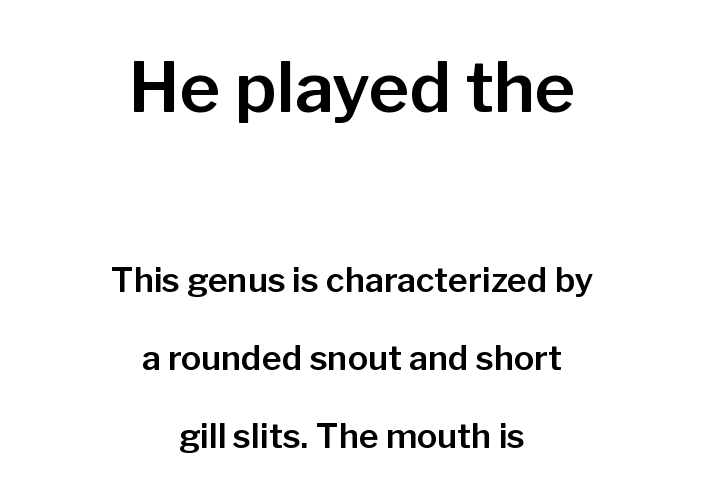
Q: Is the text italic (slanted)? A: No, it is upright.
Q: Is the typeface a serif or a sans-serif typeface? A: Sans-serif.
Q: Is the text underlined? A: No.
Q: How is the paragraph aligned? A: Centered.
Q: Is the spacing between letters normal or unusually wide? A: Normal.
Q: Is the spacing between lines tight, normal or loose? A: Loose.
Q: Which block of text is set in a larger size, the first (top) or the second (bottom)? A: The first (top) one.
Q: Width (condensed, normal, or wide)? A: Normal.
Q: Stroke contrast? A: Low.
Q: x-height? A: Medium.
Q: Monospaced? A: No.
